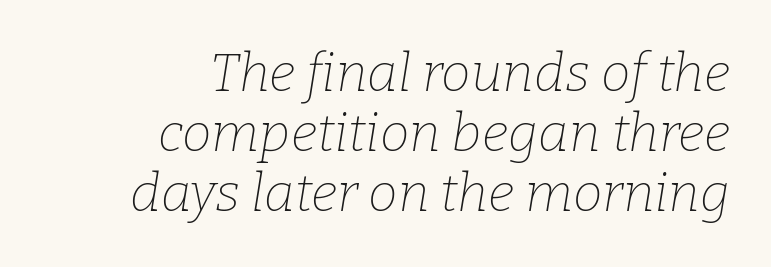
Notice how descenders almost collide with the ascenders below — that's tight leading. Typographically, this falls in the serif category. A typesetter would mark this as italic. Which margin do the lines hug? The right one — the left edge is uneven. Unmarked baselines from the first word to the last. A typesetter would call this zero additional tracking.
